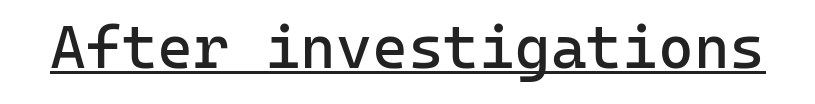
Q: Is the text bold? A: No.
Q: Is the text italic (slanted)? A: No, it is upright.
Q: Is the typeface a serif or a sans-serif typeface? A: Sans-serif.
Q: Is the text underlined? A: Yes.
Q: Is the spacing between letters normal or unusually wide? A: Normal.
Q: Width (condensed, normal, or wide)? A: Normal.
Q: Stroke contrast? A: Low.
Q: x-height? A: Medium.
Q: Monospaced? A: Yes.
